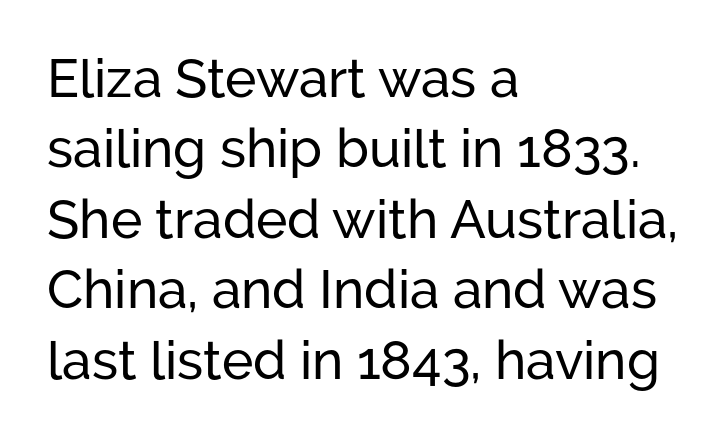
Interline gaps are of average width in this sample. Is this a sans? Yes — the strokes have no serifs. Varying glyph widths throughout — classic text-font behaviour. Every character sits straight up, as roman type does. Caption: multi-line text, flush left, ragged right.
